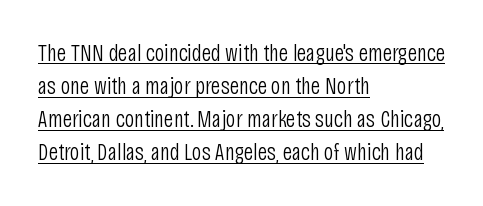
Q: Is the text bold? A: No.
Q: Is the text italic (slanted)? A: No, it is upright.
Q: Is the text underlined? A: Yes.
Q: How is the paragraph aligned? A: Left-aligned.
Q: Is the spacing between letters normal or unusually wide? A: Normal.
Q: Is the spacing between lines tight, normal or loose? A: Normal.
